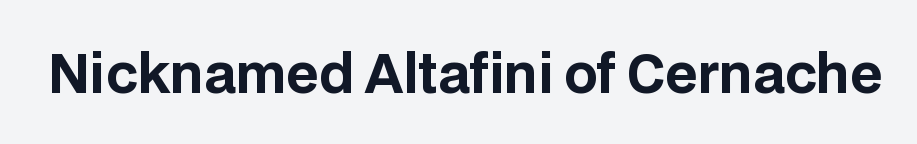
{"serif": "no", "italic": "no", "bold": "yes", "weight": "bold", "width": "normal", "stroke_contrast": "low", "x_height": "large", "monospaced": "no", "underline": "no", "letter_spacing": "normal", "letter_spacing_em": 0.0, "glyph_px": 52}
